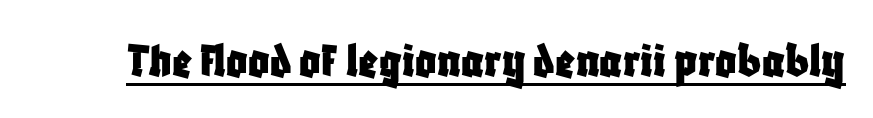
{"serif": "no", "italic": "no", "width": "condensed", "stroke_contrast": "low", "x_height": "large", "monospaced": "no", "underline": "yes", "letter_spacing": "normal", "letter_spacing_em": 0.0, "glyph_px": 52}
